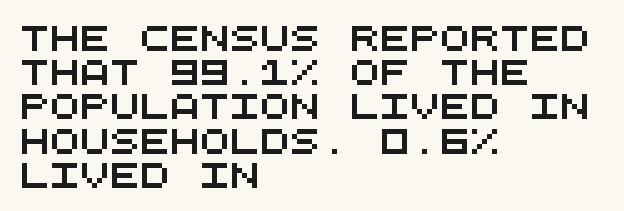
The paragraph has a hard left edge and a soft right edge. The glyphs are unaccompanied by any horizontal stroke below them. You could call the tracking neutral — neither tight nor loose. Vertical spacing — default.
